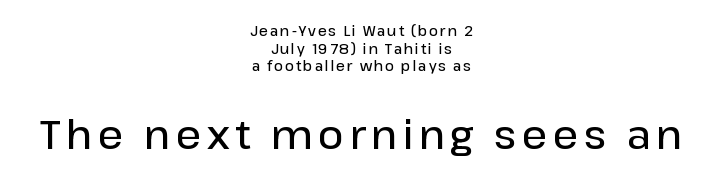
This rendering employs a face without finishing strokes, i.e., a sans-serif. One glance says typical: line gaps are just what's usual. Think of a printed novel: that variable character pitch is what you see here. Size contrast runs from small at the top to large at the bottom.
